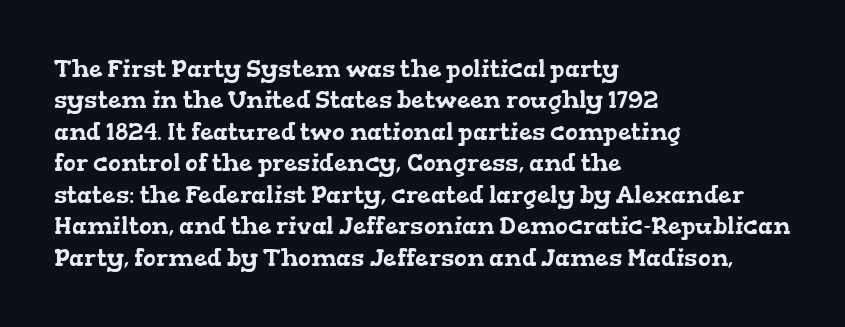
Q: Is the text underlined? A: No.
Q: How is the paragraph aligned? A: Left-aligned.
Q: Is the spacing between letters normal or unusually wide? A: Normal.
Q: Is the spacing between lines tight, normal or loose? A: Normal.
